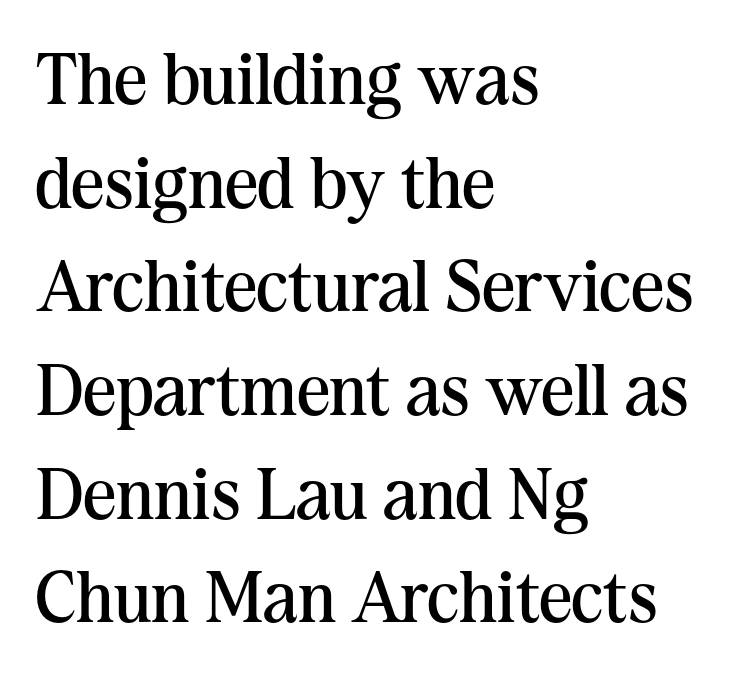
The image shows 73 px regular-weight serif type, upright; set left-aligned, normal line spacing (1.42x), normal letter spacing, not underlined; medium stroke contrast and a medium x-height.
